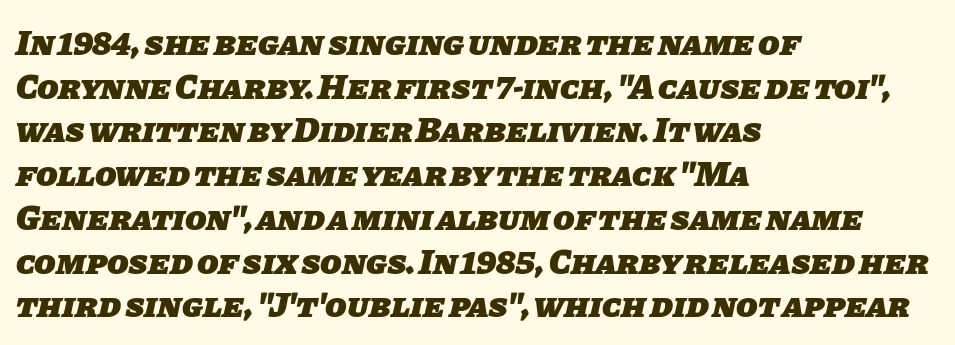
{"bold": "yes", "weight": "heavy", "width": "normal", "stroke_contrast": "low", "x_height": "large", "monospaced": "no", "underline": "no", "align": "left", "line_spacing": "normal", "line_spacing_ratio": 1.25, "letter_spacing": "normal", "letter_spacing_em": 0.0, "glyph_px": 35}
